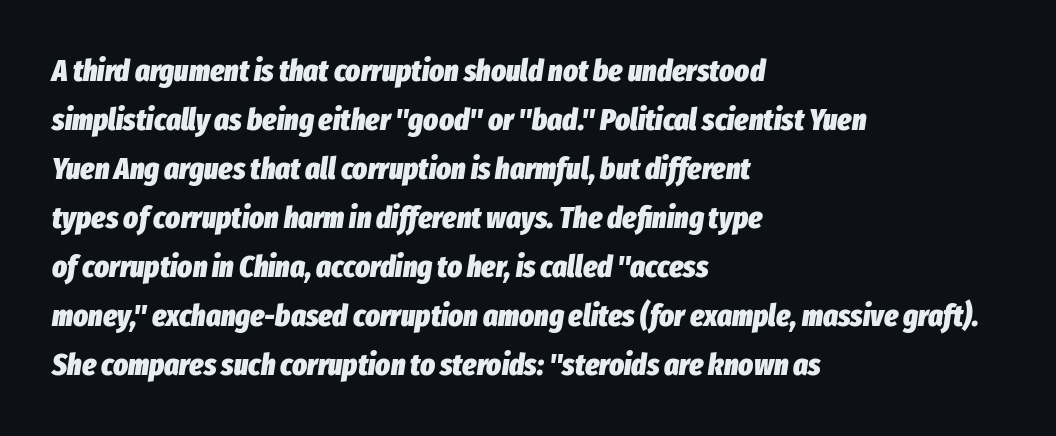
Baseline-to-baseline distance is the conventional proportion of letter height. A typesetter would call this proportional, since set widths differ per character. The whole block is typeset with a tilt. Plain, unruled lines of type. Every letter is thick-stroked: bold, no question. Compared with a centered layout, this one pins lines to the left instead.
